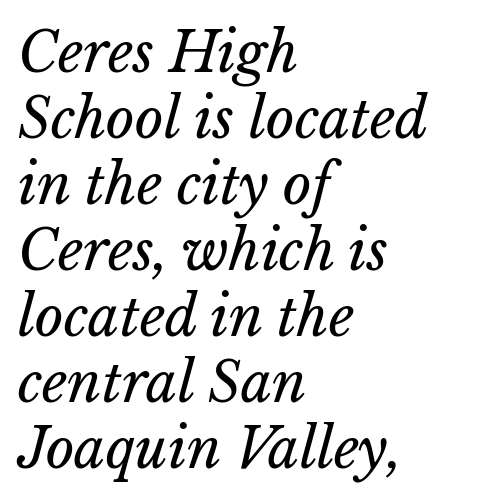
The image shows 55 px regular-weight type, italic (leaning right); set left-aligned, line spacing 1.2x, normal letter spacing, not underlined; low stroke contrast and a medium x-height.
